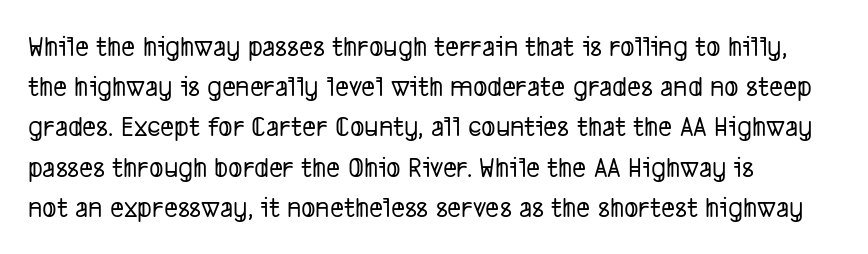
The image shows 30 px condensed sans-serif type; set left-aligned, normal line spacing (1.34x), normal letter spacing, not underlined; low stroke contrast and a medium x-height.
